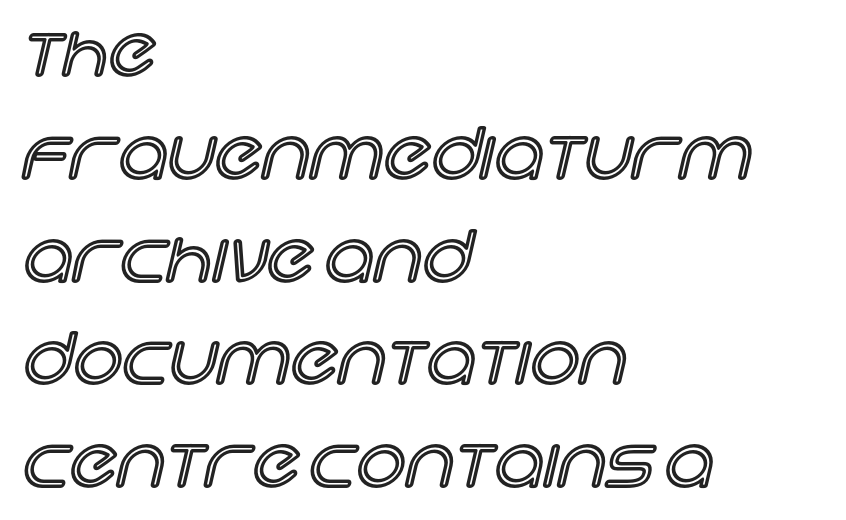
Q: Is the text italic (slanted)? A: Yes.
Q: Is the text underlined? A: No.
Q: How is the paragraph aligned? A: Left-aligned.
Q: Is the spacing between letters normal or unusually wide? A: Normal.
Q: Is the spacing between lines tight, normal or loose? A: Normal.
Q: Width (condensed, normal, or wide)? A: Normal.
Q: x-height? A: Large.
Q: Monospaced? A: No.
